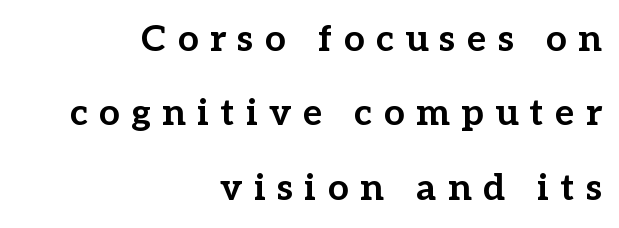
{"serif": "yes", "italic": "no", "bold": "yes", "weight": "bold", "width": "normal", "stroke_contrast": "low", "x_height": "medium", "monospaced": "no", "underline": "no", "align": "right", "line_spacing": "loose", "line_spacing_ratio": 2.01, "letter_spacing": "wide", "letter_spacing_em": 0.31, "glyph_px": 37}
